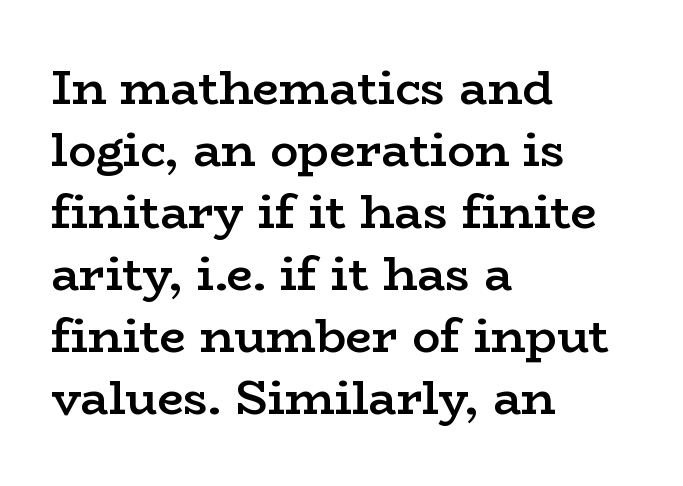
I'd call this a serif setting — the letters wear small feet. These lines were composed using upright roman letters. Leftover space on each line is placed entirely after the last word. Set as a demibold, roughly 600 on the weight scale.
